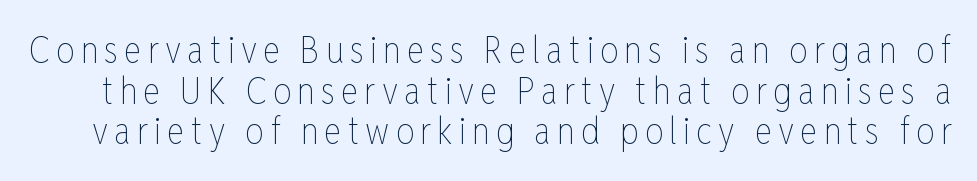
The image shows 37 px thin, condensed type, upright; set tight line spacing (1.1x), not underlined; low stroke contrast and a medium x-height.
